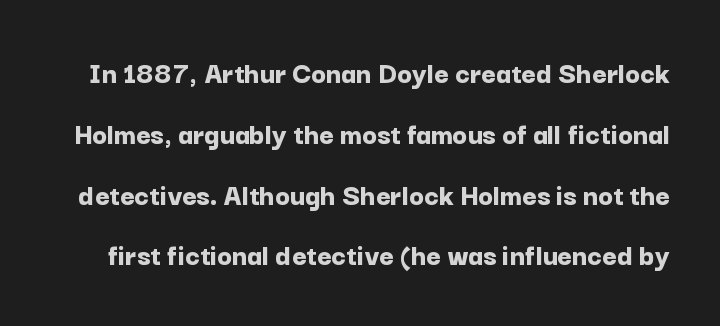
The image shows 31 px bold sans-serif type, upright; set loose line spacing (1.96x), normal letter spacing, not underlined; low stroke contrast and a medium x-height.
